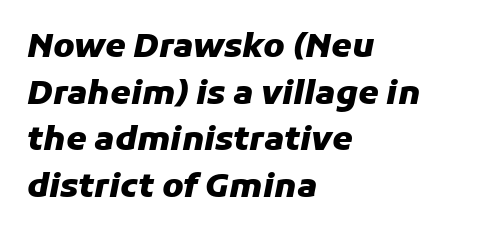
Q: Is the text bold? A: Yes.
Q: Is the text italic (slanted)? A: Yes, it leans right by about 11 degrees.
Q: Is the text underlined? A: No.
Q: How is the paragraph aligned? A: Left-aligned.
Q: Is the spacing between letters normal or unusually wide? A: Normal.
Q: Is the spacing between lines tight, normal or loose? A: Normal.
Q: Width (condensed, normal, or wide)? A: Normal.
Q: Stroke contrast? A: Low.
Q: x-height? A: Medium.
Q: Monospaced? A: No.
